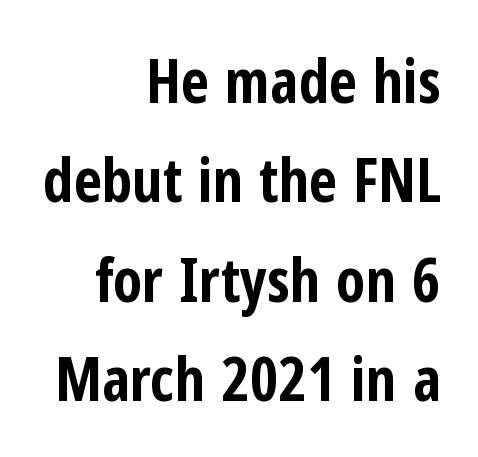
Q: Is the text bold? A: Yes.
Q: Is the text italic (slanted)? A: No, it is upright.
Q: Is the typeface a serif or a sans-serif typeface? A: Sans-serif.
Q: Is the text underlined? A: No.
Q: How is the paragraph aligned? A: Right-aligned.
Q: Is the spacing between letters normal or unusually wide? A: Normal.
Q: Is the spacing between lines tight, normal or loose? A: Normal.
Q: Width (condensed, normal, or wide)? A: Condensed.
Q: Stroke contrast? A: Low.
Q: x-height? A: Medium.
Q: Monospaced? A: No.
